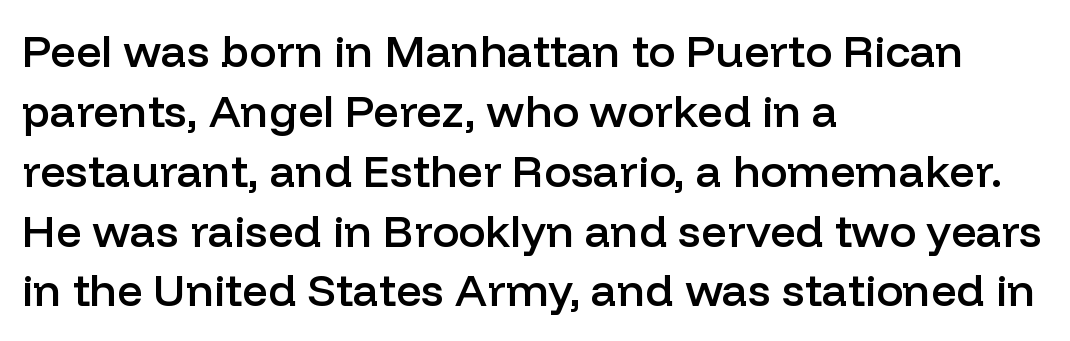
{"serif": "no", "italic": "no", "bold": "semi", "weight": "semibold", "width": "normal", "stroke_contrast": "low", "x_height": "medium", "monospaced": "no", "underline": "no", "align": "left", "line_spacing": "normal", "line_spacing_ratio": 1.33, "letter_spacing": "normal", "letter_spacing_em": 0.0, "glyph_px": 45}
